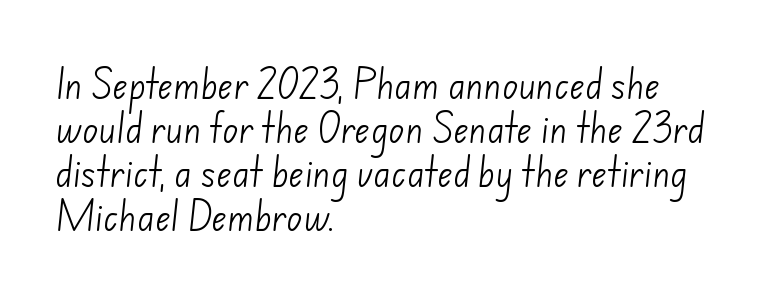
{"serif": "no", "bold": "no", "weight": "light", "width": "normal", "stroke_contrast": "low", "x_height": "small", "monospaced": "no", "underline": "no", "align": "left", "line_spacing": "normal", "line_spacing_ratio": 1.33, "letter_spacing": "normal", "letter_spacing_em": 0.0, "glyph_px": 33}
